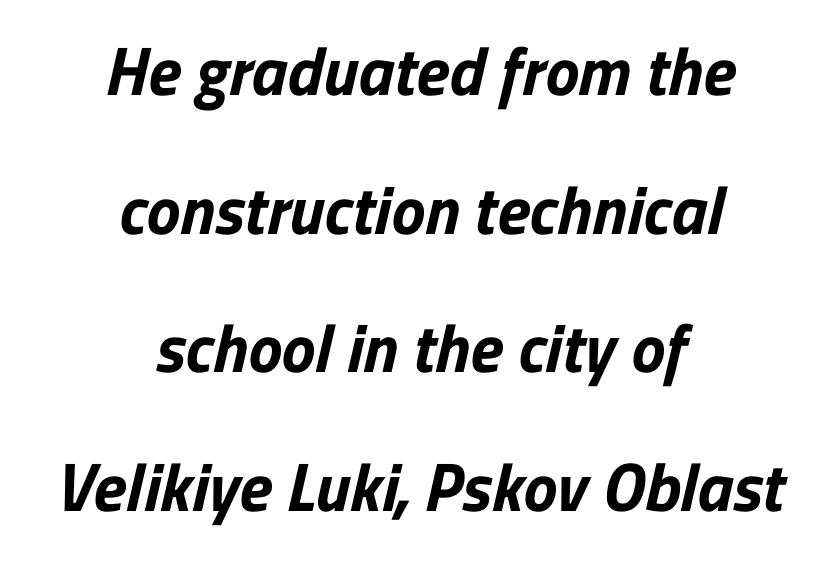
Q: Is the text bold? A: Yes.
Q: Is the typeface a serif or a sans-serif typeface? A: Sans-serif.
Q: Is the text underlined? A: No.
Q: How is the paragraph aligned? A: Centered.
Q: Is the spacing between letters normal or unusually wide? A: Normal.
Q: Is the spacing between lines tight, normal or loose? A: Loose.
Q: Width (condensed, normal, or wide)? A: Normal.
Q: Stroke contrast? A: Low.
Q: x-height? A: Medium.
Q: Monospaced? A: No.
